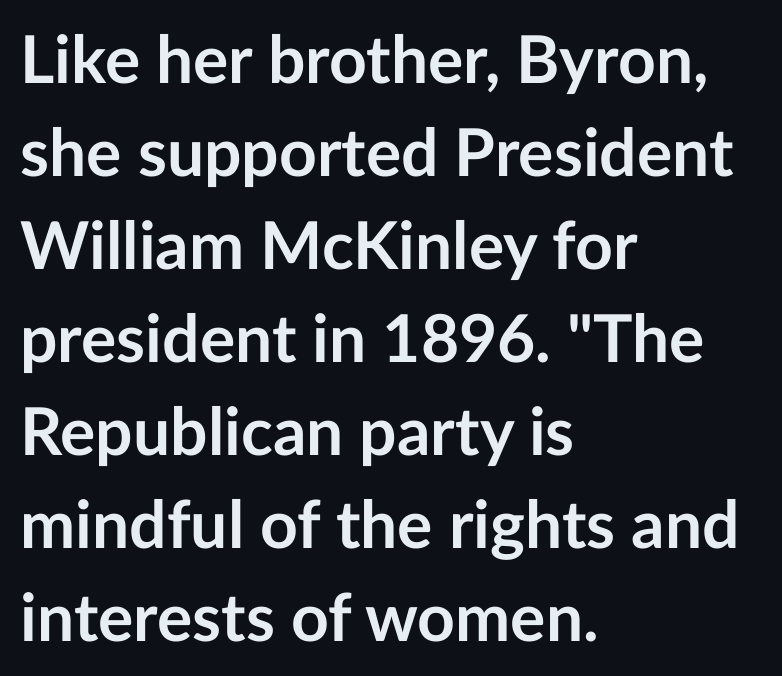
{"serif": "no", "italic": "no", "bold": "yes", "weight": "semibold", "width": "normal", "stroke_contrast": "low", "x_height": "medium", "monospaced": "no", "underline": "no", "align": "left", "line_spacing": "normal", "line_spacing_ratio": 1.41, "letter_spacing": "normal", "letter_spacing_em": 0.0, "glyph_px": 66}
